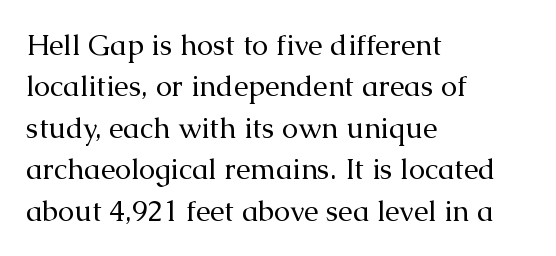
Interline gaps are of average width in this sample. Each letter keeps its own natural width here, so spacing adapts to shape. Underlining? Definitely not there. All the whitespace from short lines collects on the right.
